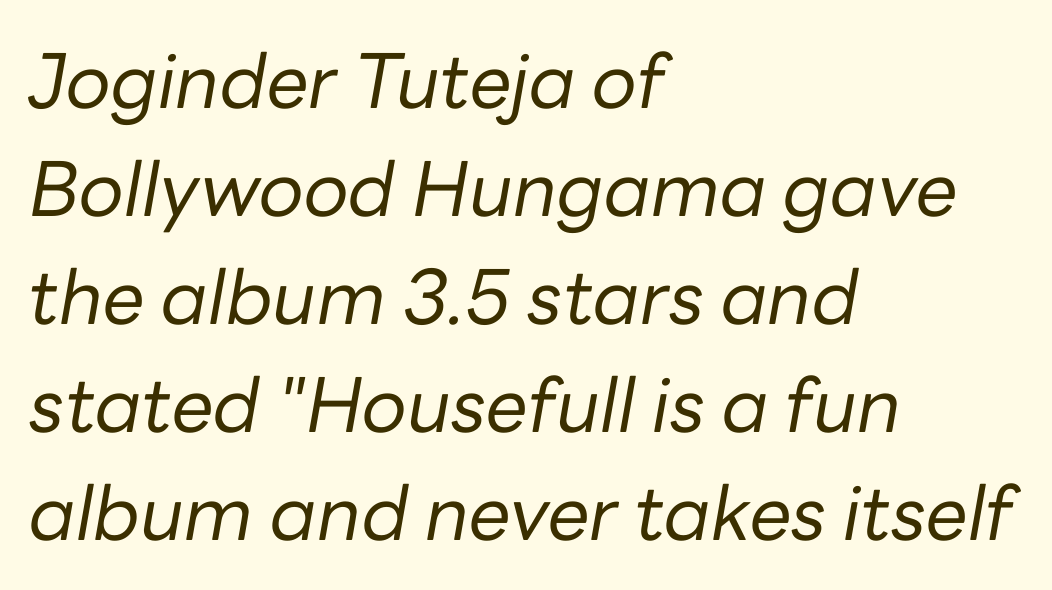
{"italic": "yes", "lean": "right", "slant_degrees": 10, "bold": "no", "weight": "regular", "width": "normal", "stroke_contrast": "low", "x_height": "medium", "monospaced": "no", "underline": "no", "align": "left", "line_spacing": "normal", "line_spacing_ratio": 1.44, "letter_spacing": "normal", "letter_spacing_em": 0.0, "glyph_px": 75}
